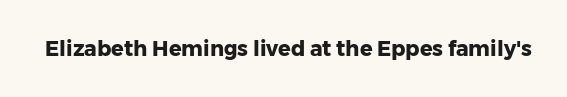
Q: Is the text bold? A: Yes.
Q: Is the text italic (slanted)? A: No, it is upright.
Q: Is the text underlined? A: No.
Q: Is the spacing between letters normal or unusually wide? A: Normal.
